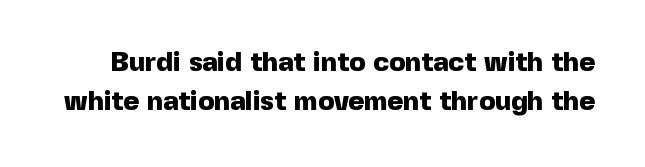
If you measured baseline to baseline, you'd find a middling distance. Does extra space separate the letters? No, they use regular spacing. Pretty heavy lettering here — definitely bold. Style check: upright. Only glyphs here, with clear space below each row.
